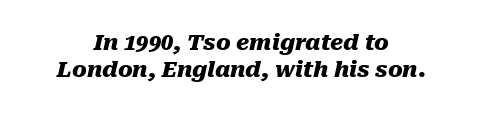
The words here are not underlined. This rendering uses center alignment, leaving both contours irregular but symmetric. Is the type bold? Yes — the strokes are clearly thick and heavy. Looking at the ascenders, they clearly lean. The letterforms sit shoulder to shoulder at normal distance.
